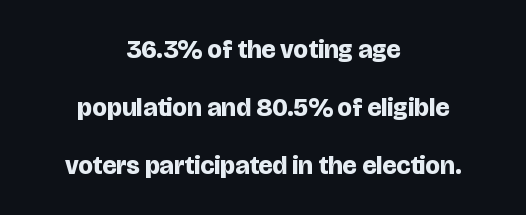
Words float on clear page, feet unadorned. If you folded the block vertically in half, each line would mirror itself in length. Thick stems and heavy bowls — unmistakably bold. The space between consecutive lines is lavish.
